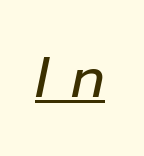
Q: Is the text bold? A: No.
Q: Is the text italic (slanted)? A: Yes, it leans right by about 12 degrees.
Q: Is the text underlined? A: Yes.
Q: Is the spacing between letters normal or unusually wide? A: Unusually wide.
Q: Width (condensed, normal, or wide)? A: Normal.
Q: Stroke contrast? A: Low.
Q: x-height? A: Medium.
Q: Monospaced? A: No.
